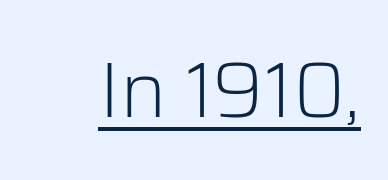
Q: Is the text bold? A: No.
Q: Is the text italic (slanted)? A: No, it is upright.
Q: Is the typeface a serif or a sans-serif typeface? A: Sans-serif.
Q: Is the text underlined? A: Yes.
Q: Is the spacing between letters normal or unusually wide? A: Normal.
Q: Width (condensed, normal, or wide)? A: Normal.
Q: Stroke contrast? A: Low.
Q: x-height? A: Medium.
Q: Monospaced? A: No.
